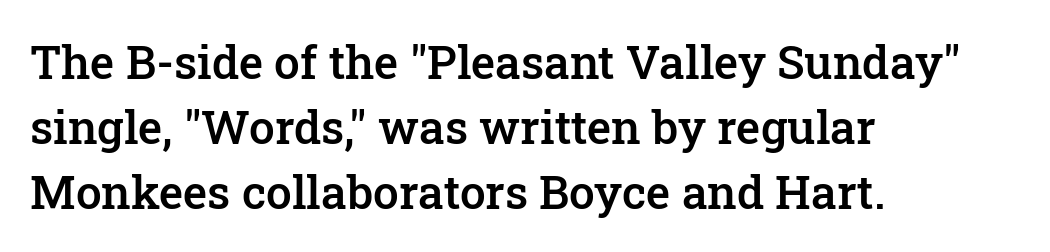
Q: Is the text bold? A: Semi-bold.
Q: Is the text italic (slanted)? A: No, it is upright.
Q: Is the typeface a serif or a sans-serif typeface? A: Serif.
Q: Is the text underlined? A: No.
Q: How is the paragraph aligned? A: Left-aligned.
Q: Is the spacing between letters normal or unusually wide? A: Normal.
Q: Is the spacing between lines tight, normal or loose? A: Normal.
Q: Width (condensed, normal, or wide)? A: Normal.
Q: Stroke contrast? A: Low.
Q: x-height? A: Medium.
Q: Monospaced? A: No.
